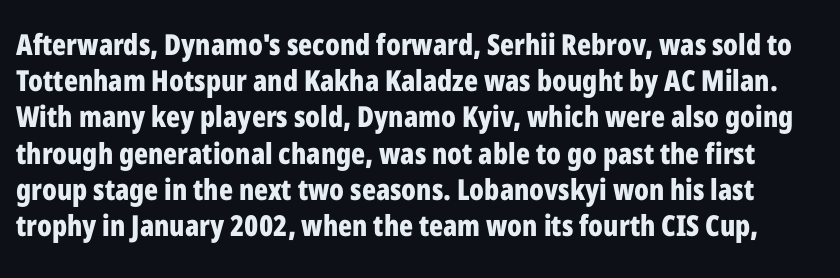
The image shows 29 px bold, condensed sans-serif type, upright; set normal line spacing (1.25x), normal letter spacing, not underlined; low stroke contrast and a medium x-height.
